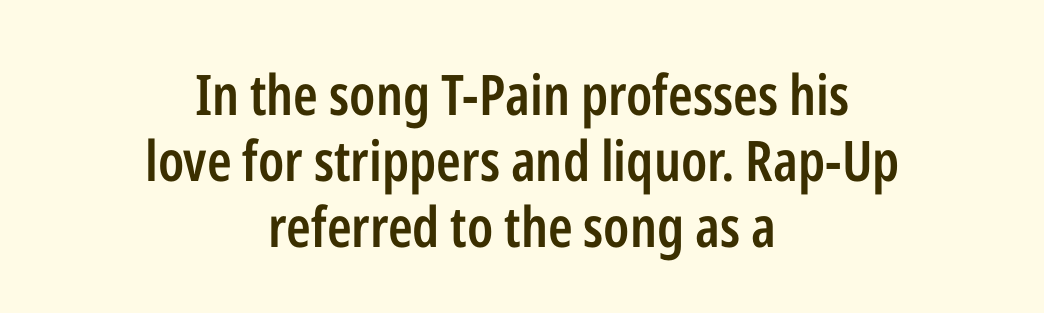
Q: Is the text bold? A: Semi-bold.
Q: Is the text italic (slanted)? A: No, it is upright.
Q: Is the typeface a serif or a sans-serif typeface? A: Sans-serif.
Q: Is the text underlined? A: No.
Q: How is the paragraph aligned? A: Centered.
Q: Is the spacing between letters normal or unusually wide? A: Normal.
Q: Width (condensed, normal, or wide)? A: Condensed.
Q: Stroke contrast? A: Low.
Q: x-height? A: Medium.
Q: Monospaced? A: No.
